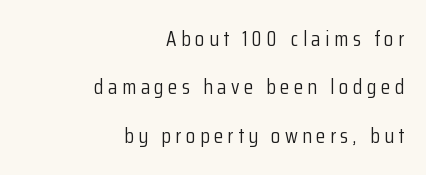
Q: Is the text bold? A: No.
Q: Is the text italic (slanted)? A: No, it is upright.
Q: Is the text underlined? A: No.
Q: How is the paragraph aligned? A: Right-aligned.
Q: Is the spacing between letters normal or unusually wide? A: Unusually wide.
Q: Is the spacing between lines tight, normal or loose? A: Loose.
